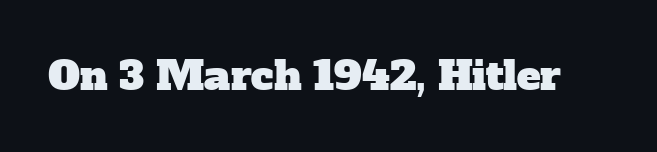
Q: Is the typeface a serif or a sans-serif typeface? A: Serif.
Q: Is the text underlined? A: No.
Q: Is the spacing between letters normal or unusually wide? A: Normal.
Q: Width (condensed, normal, or wide)? A: Normal.
Q: Stroke contrast? A: Low.
Q: x-height? A: Medium.
Q: Monospaced? A: No.
